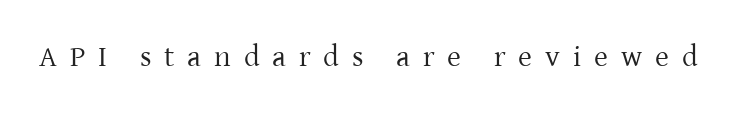
The letters are spread apart with noticeably loose tracking. The face used here is proportionally spaced, like ordinary book or web type. The typography opts for an upright posture over an oblique one. Stem width sits at or under what a default text font uses.
